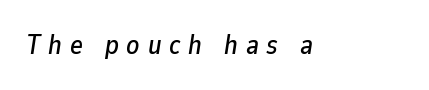
Q: Is the text italic (slanted)? A: Yes, it leans right by about 9 degrees.
Q: Is the text underlined? A: No.
Q: Is the spacing between letters normal or unusually wide? A: Unusually wide.
